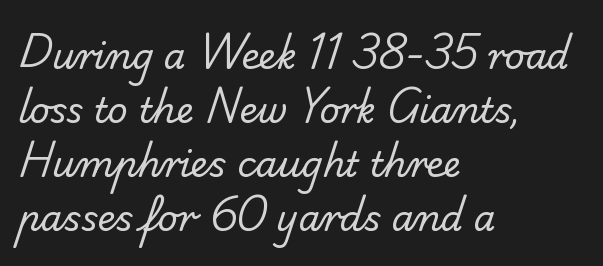
The image shows 35 px regular-weight sans-serif type; set left-aligned, normal line spacing (1.54x), normal letter spacing, not underlined; low stroke contrast and a small x-height.
